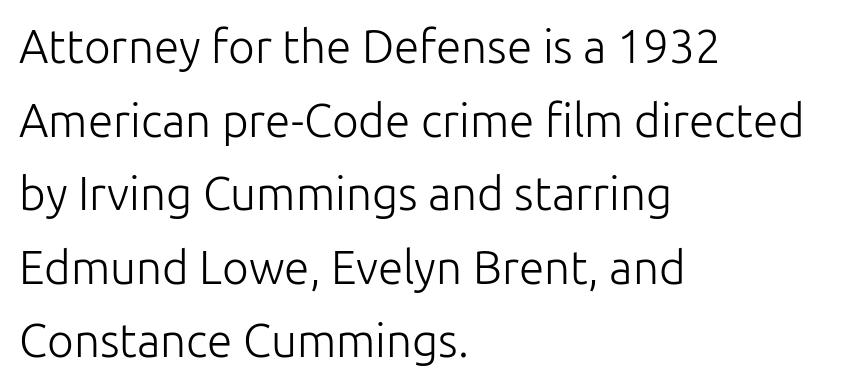
Each stroke keeps to a modest, everyday thickness or less. The face used here is a sans, in the tradition of grotesques and geometrics. Spacing verdict: proportional, widths tailored to each character. The line-height multiplier appears to be the usual default. Anything drawn beneath the words? Only blank space. The line texture is even and compact thanks to regular tracking.
